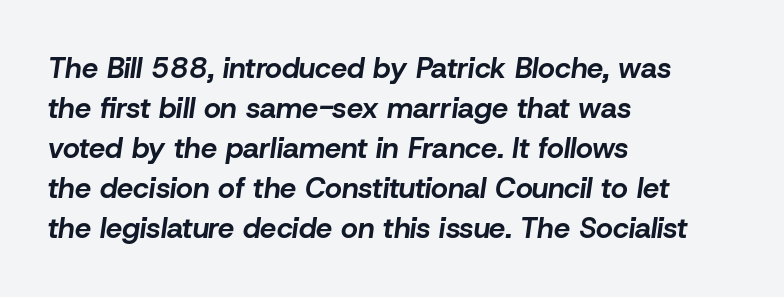
The image shows 29 px bold type, italic (leaning right); set left-aligned, normal line spacing (1.38x), normal letter spacing, not underlined; low stroke contrast and a medium x-height.
